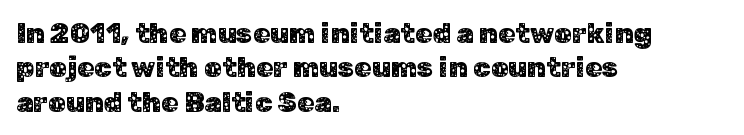
Compared with typical body copy, the letter spacing here is the same. The rendering shows plain stroke endings on the letterforms — a sans-serif design. You could not count columns in this text — the font is proportionally spaced. The compositor pushed each line to the left boundary. Upright lettering throughout. Quick note: underline off.
